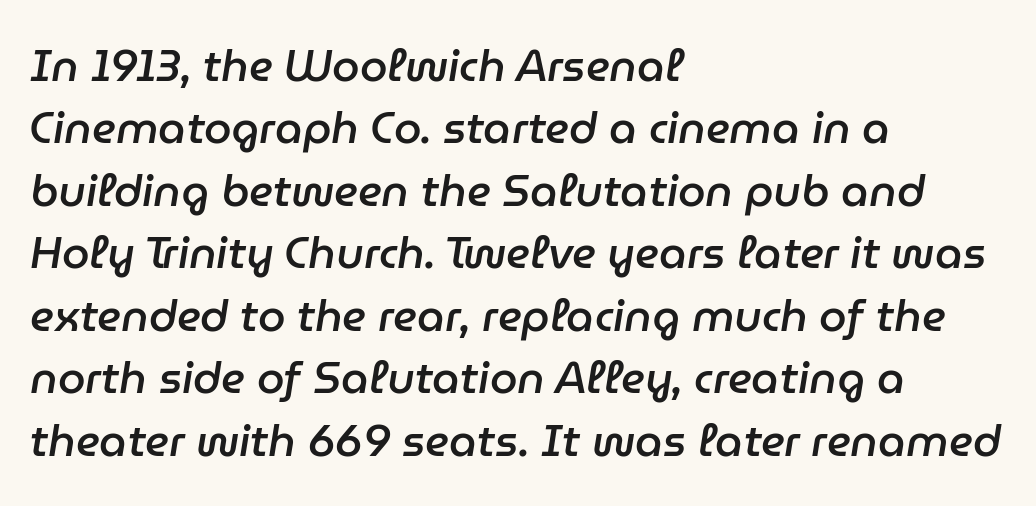
{"italic": "yes", "lean": "right", "slant_degrees": 9, "bold": "semi", "weight": "semibold", "width": "normal", "stroke_contrast": "low", "x_height": "medium", "monospaced": "no", "underline": "no", "align": "left", "line_spacing": "normal", "line_spacing_ratio": 1.42, "letter_spacing": "normal", "letter_spacing_em": 0.0, "glyph_px": 44}
